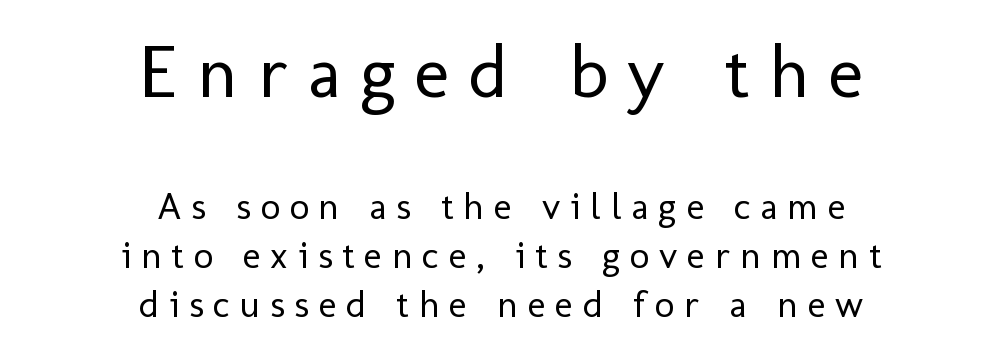
The image shows 75 px regular-weight sans-serif type, upright; set centered, normal line spacing (1.29x), unusually wide letter spacing (+0.26 em), not underlined; the first (top) block is 1.97x larger; low stroke contrast and a medium x-height.
